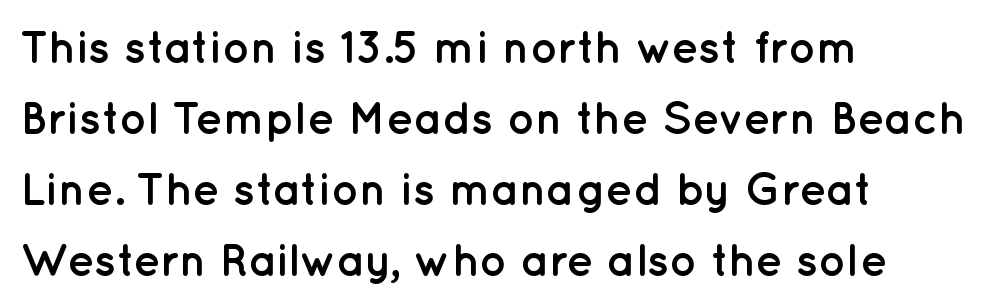
{"serif": "no", "italic": "no", "bold": "yes", "weight": "semibold", "width": "normal", "stroke_contrast": "low", "x_height": "medium", "monospaced": "no", "underline": "no", "align": "left", "line_spacing": "normal", "line_spacing_ratio": 1.58, "letter_spacing": "normal", "letter_spacing_em": 0.0, "glyph_px": 45}
